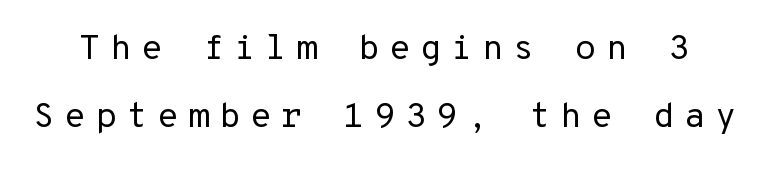
The image shows 35 px regular-weight sans-serif type, upright; set loose line spacing (1.93x), unusually wide letter spacing (+0.27 em), not underlined; low stroke contrast and a medium x-height.
